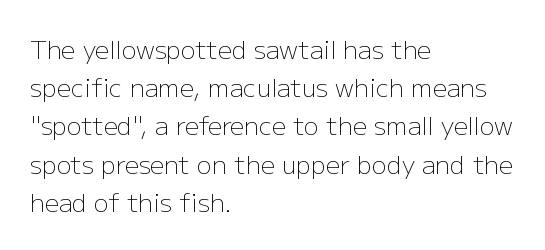
The image shows 25 px text type, upright; set left-aligned, normal line spacing (1.53x), normal letter spacing, not underlined.
